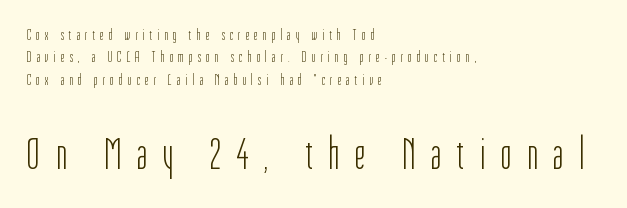
{"serif": "no", "italic": "no", "bold": "no", "weight": "light", "width": "condensed", "stroke_contrast": "low", "x_height": "medium", "monospaced": "no", "underline": "no", "align": "left", "line_spacing": "normal", "line_spacing_ratio": 1.49, "letter_spacing": "wide", "letter_spacing_em": 0.35, "larger_block": "second", "size_ratio": 3.0, "glyph_px": 45}
